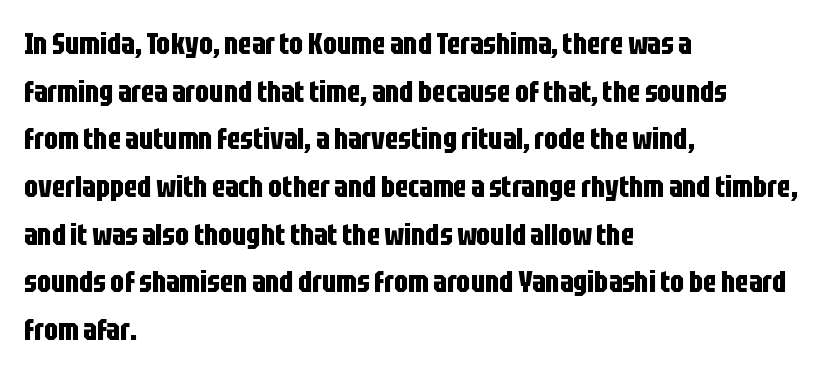
Q: Is the text bold? A: Yes.
Q: Is the text italic (slanted)? A: No, it is upright.
Q: Is the typeface a serif or a sans-serif typeface? A: Sans-serif.
Q: Is the text underlined? A: No.
Q: How is the paragraph aligned? A: Left-aligned.
Q: Is the spacing between letters normal or unusually wide? A: Normal.
Q: Is the spacing between lines tight, normal or loose? A: Normal.
Q: Width (condensed, normal, or wide)? A: Condensed.
Q: Stroke contrast? A: Low.
Q: x-height? A: Large.
Q: Monospaced? A: No.
